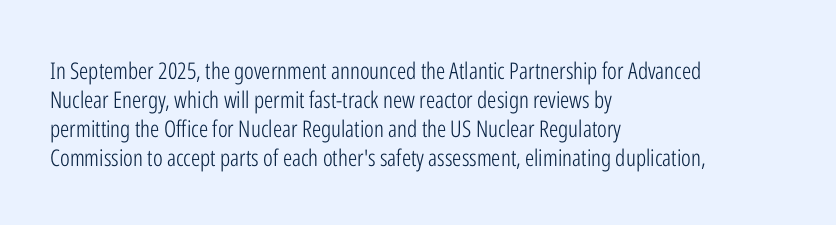
A typesetter would call this zero additional tracking. If you drew a line through each stem, it would be perfectly vertical. This block has exactly the height ordinary leading produces. Teacher's note: observe the even left margin — that is flush-left alignment. The area under the type is left untouched. This is not heavy type; no bold has been used.
